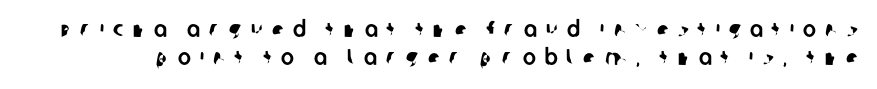
Lines of text with bare space underneath. Characters follow at a spacing far wider than the type designer built in. The rendering uses a moderate line-height, typical for paragraphs.
